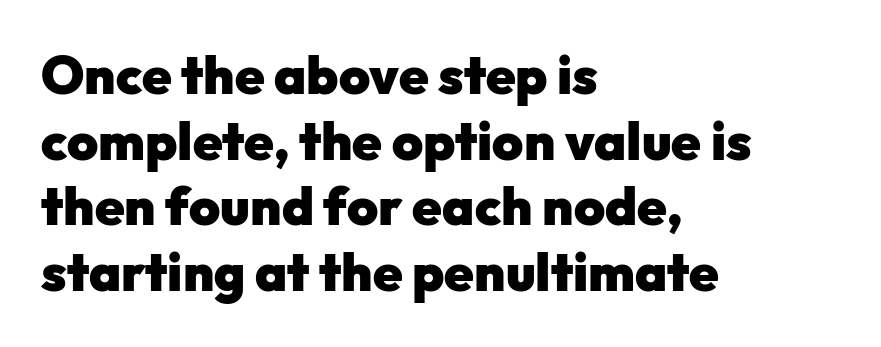
The image shows 53 px heavy sans-serif type, upright; set left-aligned, line spacing 1.24x, normal letter spacing, not underlined; low stroke contrast and a medium x-height.
